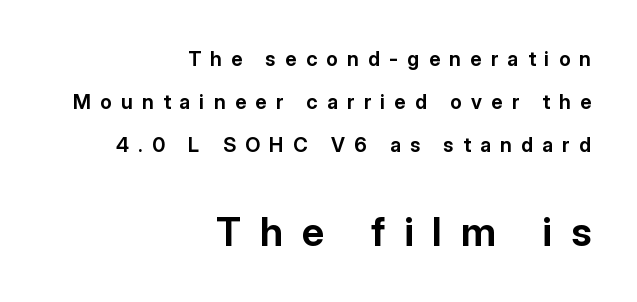
The image shows 40 px bold sans-serif type, upright; set right-aligned, loose line spacing (2.15x), unusually wide letter spacing (+0.47 em), not underlined; the second (bottom) block is 2.0x larger; low stroke contrast and a medium x-height.
